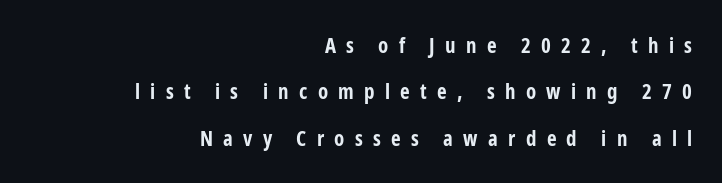
Q: Is the text bold? A: Yes.
Q: Is the text italic (slanted)? A: No, it is upright.
Q: Is the text underlined? A: No.
Q: How is the paragraph aligned? A: Right-aligned.
Q: Is the spacing between letters normal or unusually wide? A: Unusually wide.
Q: Is the spacing between lines tight, normal or loose? A: Loose.
